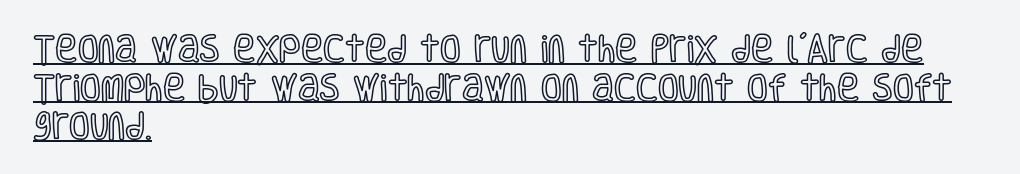
Q: Is the text italic (slanted)? A: No, it is upright.
Q: Is the text underlined? A: Yes.
Q: How is the paragraph aligned? A: Left-aligned.
Q: Is the spacing between letters normal or unusually wide? A: Normal.
Q: Is the spacing between lines tight, normal or loose? A: Normal.
Q: Width (condensed, normal, or wide)? A: Condensed.
Q: x-height? A: Large.
Q: Monospaced? A: No.
